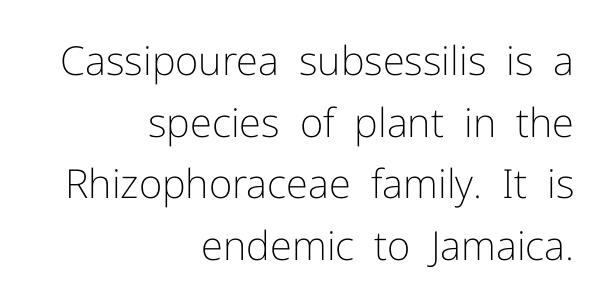
The image shows 40 px light sans-serif type, upright; set right-aligned, normal line spacing (1.54x), normal letter spacing, not underlined; low stroke contrast and a medium x-height.
